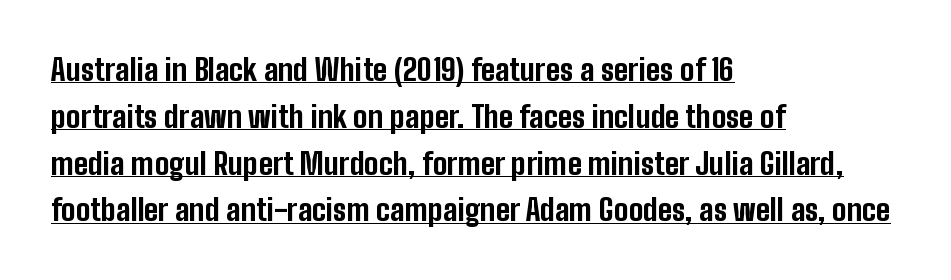
Teacher's note: observe the even left margin — that is flush-left alignment. Nobody touched the tracking dial on this one. The glyphs in this specimen are sans serif. Honestly, the underline is the first thing you notice here. If you drew a line through each stem, it would be perfectly vertical. Summary of vertical rhythm: regular, with standard interline spacing.
